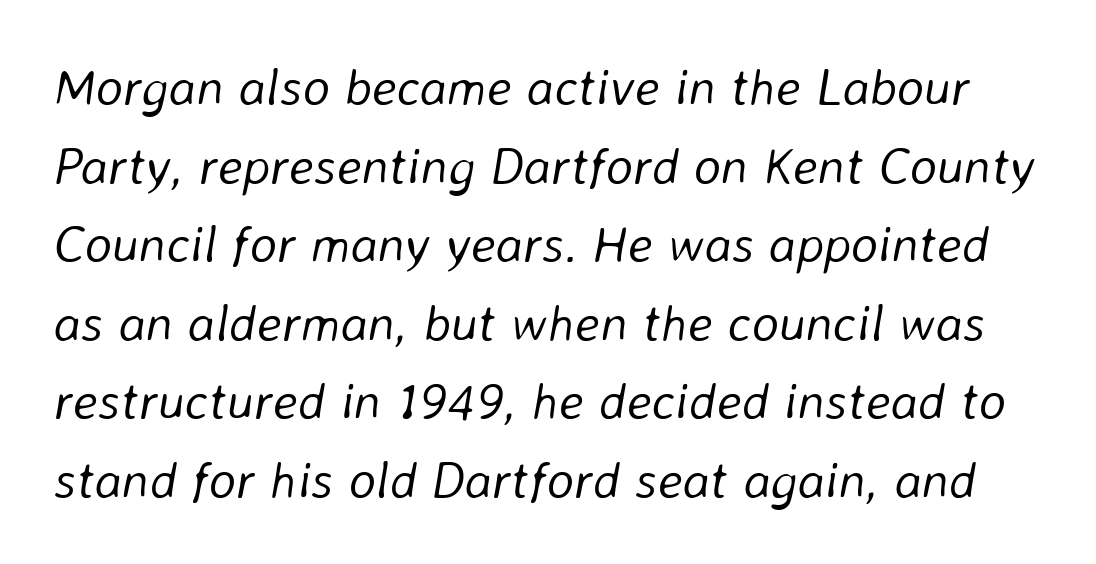
The image shows 52 px light type, italic (leaning right); set normal line spacing (1.51x), normal letter spacing, not underlined; low stroke contrast and a medium x-height.
